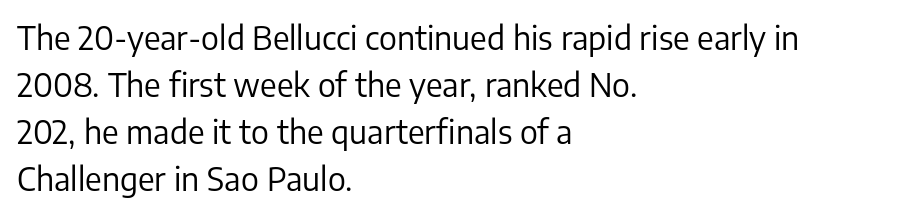
You could call the tracking neutral — neither tight nor loose. Weight: in the light-to-regular range. Horizontal bands of white between lines are of average thickness. Every stem runs plumb, perpendicular to the baseline. Varying glyph widths throughout — classic text-font behaviour. In terms of letterform style, serifs are entirely absent.
